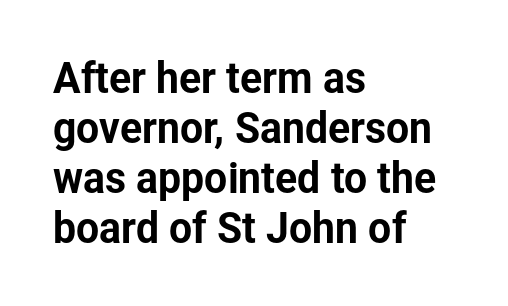
Q: Is the text italic (slanted)? A: No, it is upright.
Q: Is the typeface a serif or a sans-serif typeface? A: Sans-serif.
Q: Is the text underlined? A: No.
Q: How is the paragraph aligned? A: Left-aligned.
Q: Is the spacing between letters normal or unusually wide? A: Normal.
Q: Width (condensed, normal, or wide)? A: Normal.
Q: Stroke contrast? A: Low.
Q: x-height? A: Medium.
Q: Monospaced? A: No.
